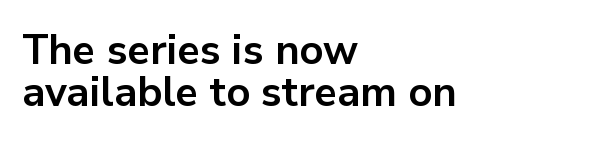
The gap between lines stays unmarked. The glyphs have the mass of a bold cut. Tracking value appears to be zero — textbook default spacing. Successive baselines arrive quickly, one right under another.
